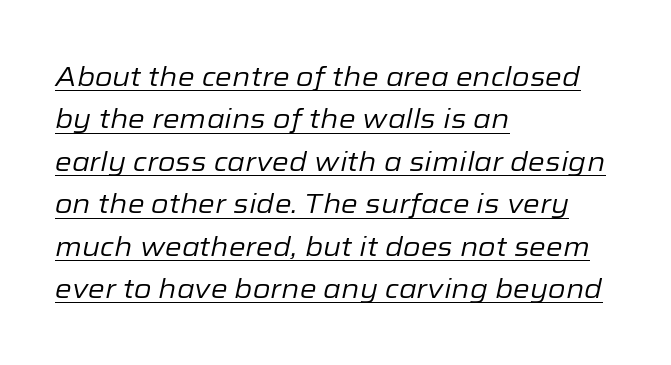
The image shows 27 px text type, italic (leaning right); set left-aligned, normal line spacing (1.57x), normal letter spacing, underlined.
